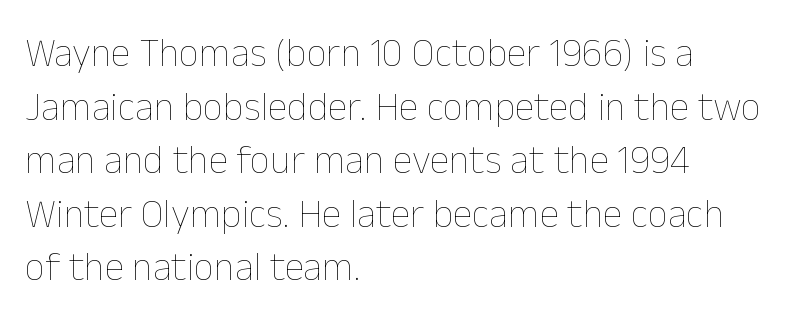
{"italic": "no", "bold": "no", "weight": "thin", "width": "normal", "stroke_contrast": "low", "x_height": "medium", "monospaced": "no", "underline": "no", "align": "left", "line_spacing": "normal", "line_spacing_ratio": 1.34, "letter_spacing": "normal", "letter_spacing_em": 0.0, "glyph_px": 40}
